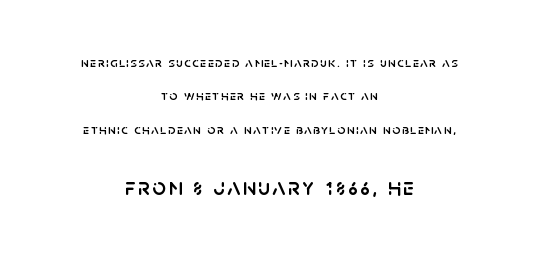
Q: Is the text italic (slanted)? A: No, it is upright.
Q: Is the text underlined? A: No.
Q: How is the paragraph aligned? A: Centered.
Q: Is the spacing between lines tight, normal or loose? A: Loose.
Q: Which block of text is set in a larger size, the first (top) or the second (bottom)? A: The second (bottom) one.
